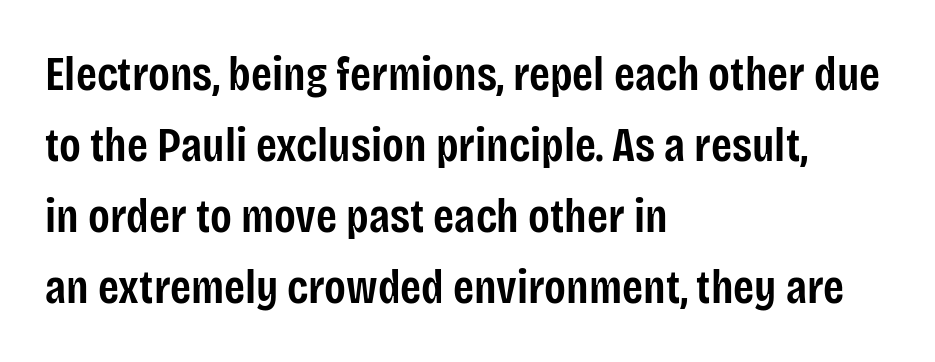
{"serif": "no", "italic": "no", "bold": "semi", "weight": "semibold", "width": "condensed", "stroke_contrast": "low", "x_height": "large", "monospaced": "no", "underline": "no", "align": "left", "line_spacing": "normal", "line_spacing_ratio": 1.48, "letter_spacing": "normal", "letter_spacing_em": 0.0, "glyph_px": 48}
